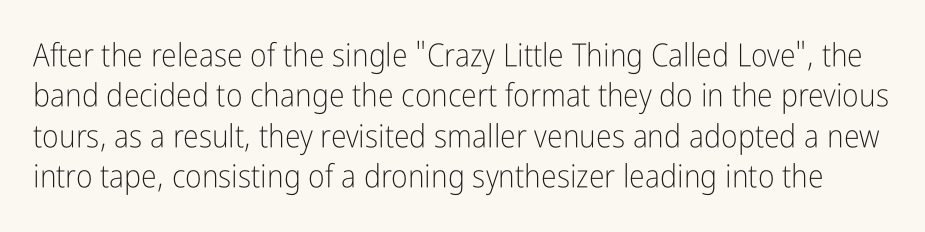
The image shows 32 px light, condensed sans-serif type, upright; set normal line spacing (1.26x), normal letter spacing, not underlined; low stroke contrast and a medium x-height.
